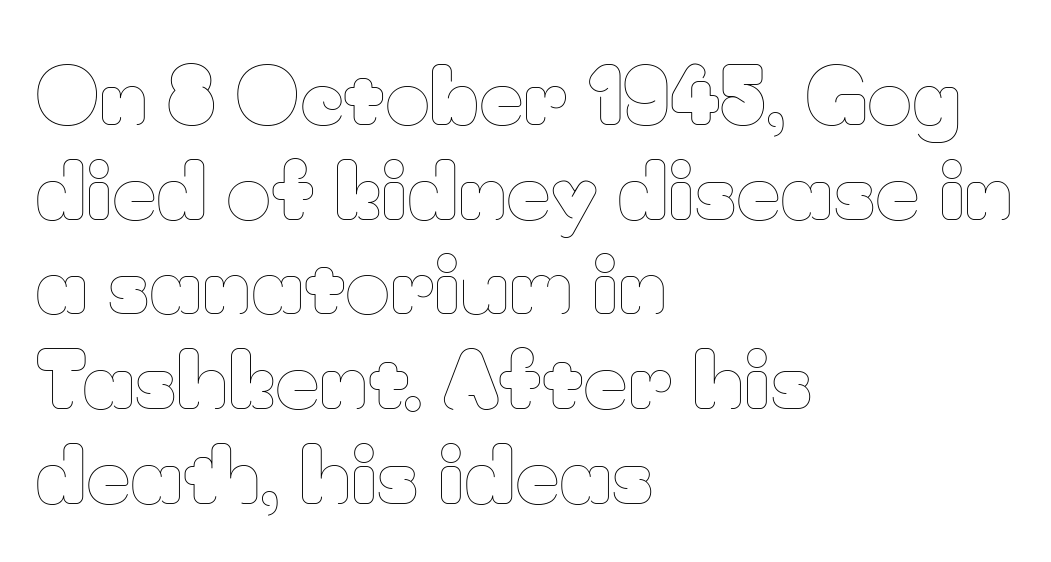
Q: Is the text bold? A: No.
Q: Is the text italic (slanted)? A: No, it is upright.
Q: Is the text underlined? A: No.
Q: How is the paragraph aligned? A: Left-aligned.
Q: Is the spacing between letters normal or unusually wide? A: Normal.
Q: Width (condensed, normal, or wide)? A: Normal.
Q: Stroke contrast? A: Low.
Q: x-height? A: Small.
Q: Monospaced? A: No.
